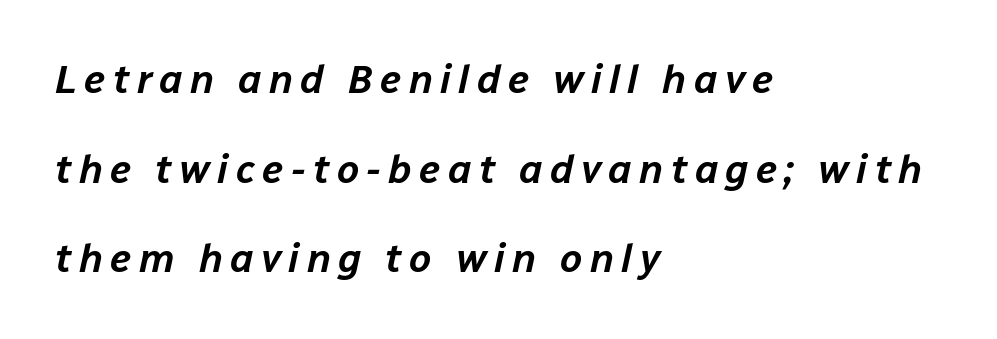
{"italic": "yes", "lean": "right", "slant_degrees": 12, "width": "normal", "stroke_contrast": "low", "x_height": "medium", "monospaced": "no", "underline": "no", "align": "left", "line_spacing": "loose", "line_spacing_ratio": 2.24, "glyph_px": 40}
